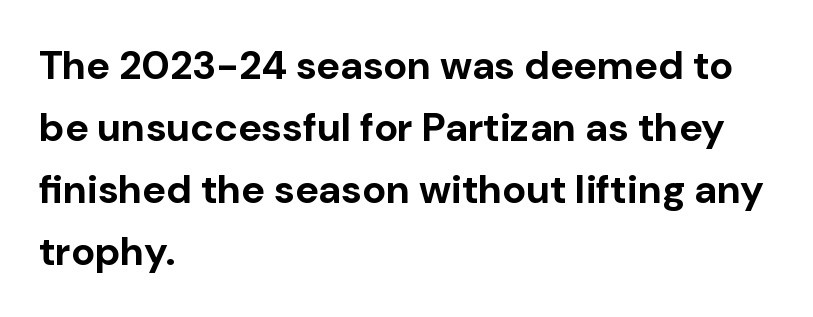
{"serif": "no", "italic": "no", "bold": "yes", "weight": "bold", "width": "normal", "stroke_contrast": "low", "x_height": "medium", "monospaced": "no", "underline": "no", "align": "left", "line_spacing": "normal", "line_spacing_ratio": 1.55, "letter_spacing": "normal", "letter_spacing_em": 0.0, "glyph_px": 40}
